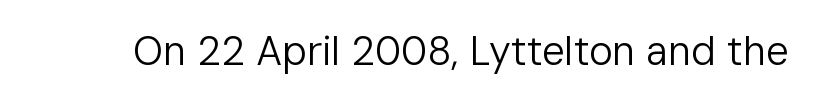
{"serif": "no", "italic": "no", "bold": "no", "weight": "regular", "width": "normal", "stroke_contrast": "low", "x_height": "medium", "monospaced": "no", "underline": "no", "letter_spacing": "normal", "letter_spacing_em": 0.0, "glyph_px": 40}
